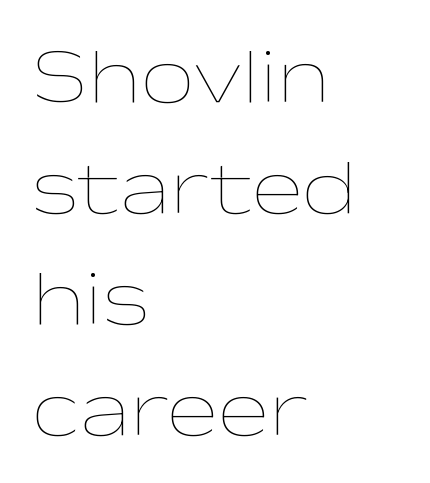
Does the lettering tilt? It doesn't — this is upright. Here the glyphs are tracked normally, forming tight word shapes. These lines are rendered in a variable-pitch font. Quick note: underline off. The rows are spaced the way most documents space them.
